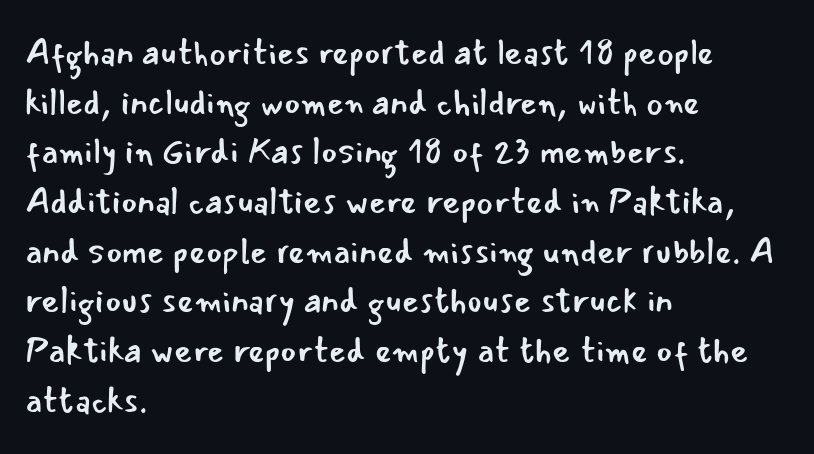
The image shows 35 px regular-weight sans-serif type, upright; set left-aligned, normal line spacing (1.42x), normal letter spacing, not underlined; low stroke contrast and a small x-height.
